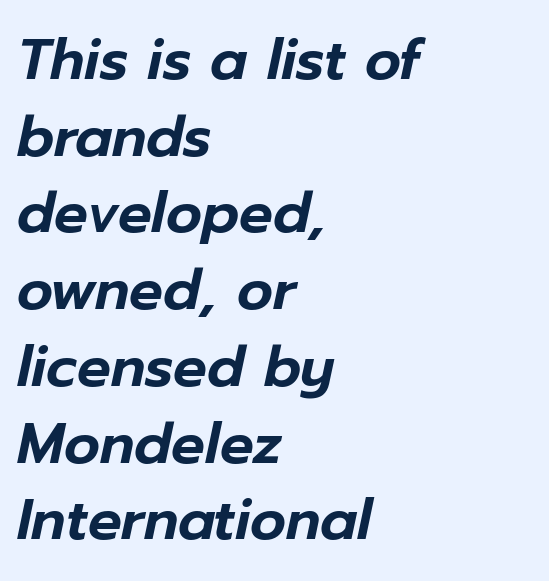
The image shows 56 px text type, italic (leaning right); set left-aligned, normal line spacing (1.37x), normal letter spacing, not underlined; low stroke contrast and a medium x-height.
